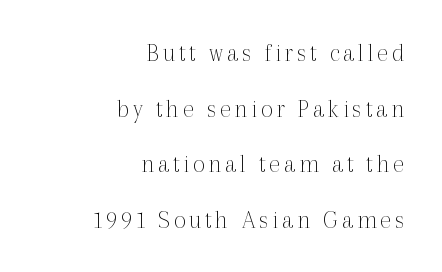
The image shows 26 px text type, upright; set right-aligned, loose line spacing (2.14x), not underlined.
